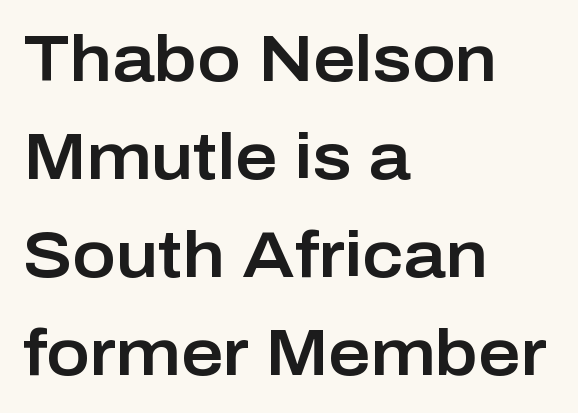
Q: Is the text italic (slanted)? A: No, it is upright.
Q: Is the typeface a serif or a sans-serif typeface? A: Sans-serif.
Q: Is the text underlined? A: No.
Q: How is the paragraph aligned? A: Left-aligned.
Q: Is the spacing between letters normal or unusually wide? A: Normal.
Q: Is the spacing between lines tight, normal or loose? A: Normal.
Q: Width (condensed, normal, or wide)? A: Normal.
Q: Stroke contrast? A: Low.
Q: x-height? A: Medium.
Q: Monospaced? A: No.
